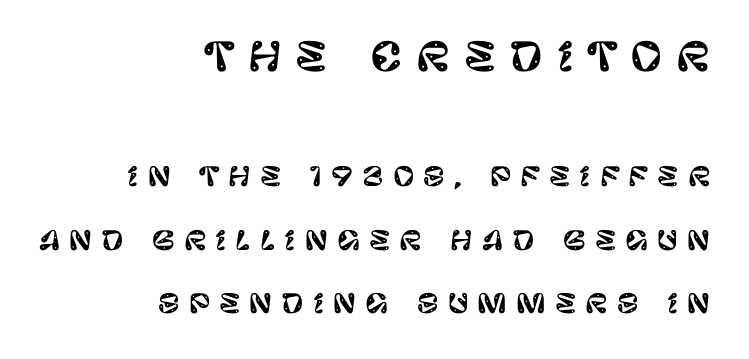
{"serif": "no", "width": "normal", "stroke_contrast": "low", "x_height": "large", "monospaced": "no", "underline": "no", "align": "right", "line_spacing": "loose", "line_spacing_ratio": 2.44, "letter_spacing": "wide", "letter_spacing_em": 0.35, "larger_block": "first", "size_ratio": 1.5, "glyph_px": 39}
